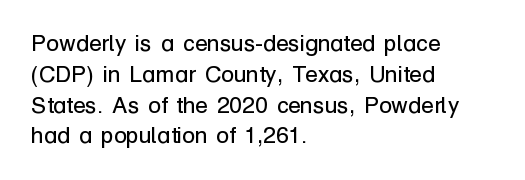
The image shows 23 px text type, upright; set left-aligned, normal line spacing (1.34x), normal letter spacing, not underlined.
